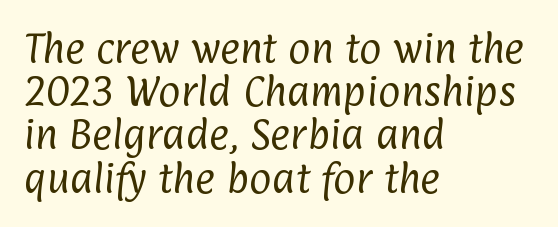
{"serif": "no", "bold": "no", "weight": "regular", "width": "condensed", "stroke_contrast": "low", "x_height": "medium", "monospaced": "no", "underline": "no", "align": "left", "line_spacing": "normal", "line_spacing_ratio": 1.27, "letter_spacing": "normal", "letter_spacing_em": 0.0, "glyph_px": 34}
